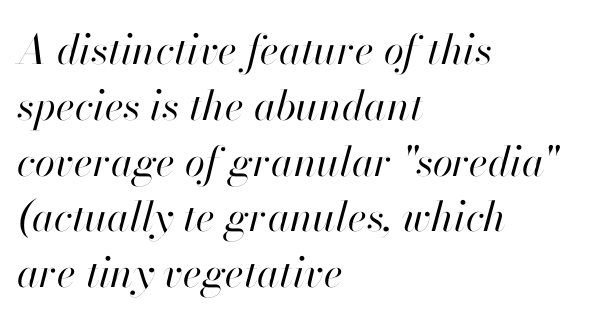
Q: Is the text bold? A: No.
Q: Is the text italic (slanted)? A: Yes, it leans right by about 13 degrees.
Q: Is the text underlined? A: No.
Q: How is the paragraph aligned? A: Left-aligned.
Q: Is the spacing between letters normal or unusually wide? A: Normal.
Q: Is the spacing between lines tight, normal or loose? A: Normal.
Q: Width (condensed, normal, or wide)? A: Normal.
Q: Stroke contrast? A: High.
Q: x-height? A: Small.
Q: Monospaced? A: No.
